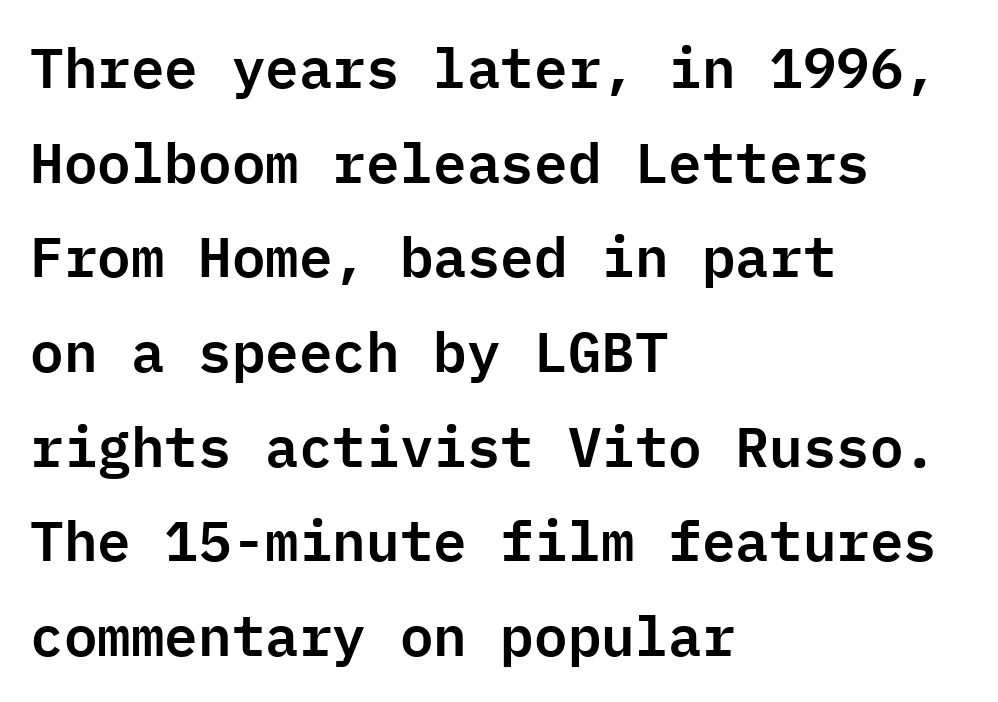
Q: Is the text italic (slanted)? A: No, it is upright.
Q: Is the typeface a serif or a sans-serif typeface? A: Sans-serif.
Q: Is the text underlined? A: No.
Q: How is the paragraph aligned? A: Left-aligned.
Q: Is the spacing between letters normal or unusually wide? A: Normal.
Q: Is the spacing between lines tight, normal or loose? A: Normal.
Q: Width (condensed, normal, or wide)? A: Normal.
Q: Stroke contrast? A: Low.
Q: x-height? A: Medium.
Q: Monospaced? A: Yes.
